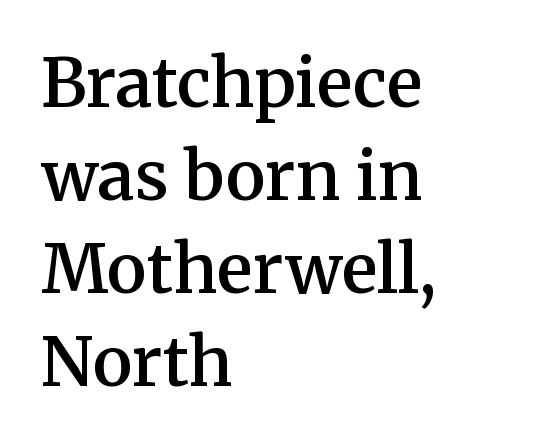
The image shows 67 px semibold serif type, upright; set left-aligned, normal line spacing (1.39x), normal letter spacing, not underlined; medium stroke contrast and a medium x-height.
